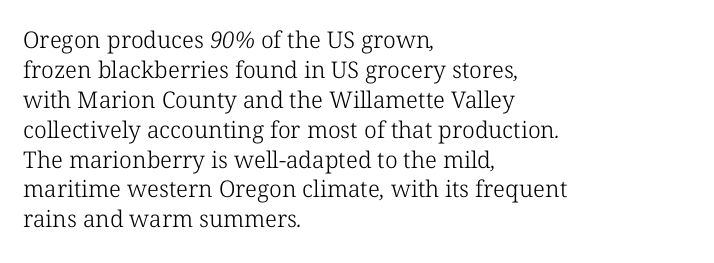
The face used here is rendered with its standard letterfit. Underline: absent. Line beginnings align vertically; line endings do not. Unbolded letterforms with no extra heft. Line spacing here is normal.
